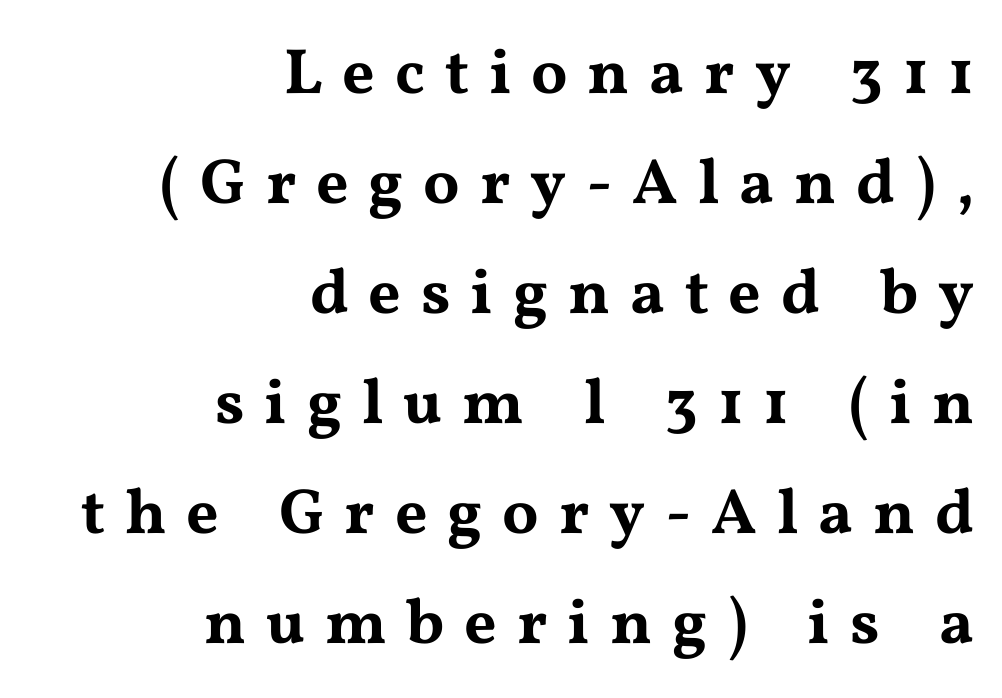
The image shows 64 px wide serif type, upright; set right-aligned, line spacing 1.72x, unusually wide letter spacing (+0.31 em), not underlined; medium stroke contrast and a medium x-height.
